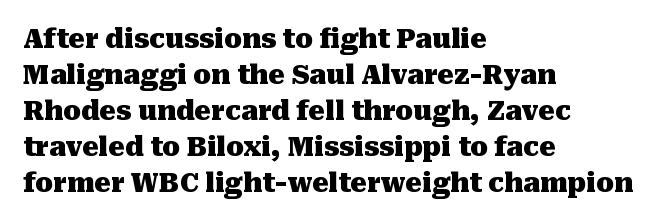
{"italic": "no", "bold": "yes", "underline": "no", "align": "left", "line_spacing": "normal", "line_spacing_ratio": 1.38, "letter_spacing": "normal", "letter_spacing_em": 0.0, "glyph_px": 26}
